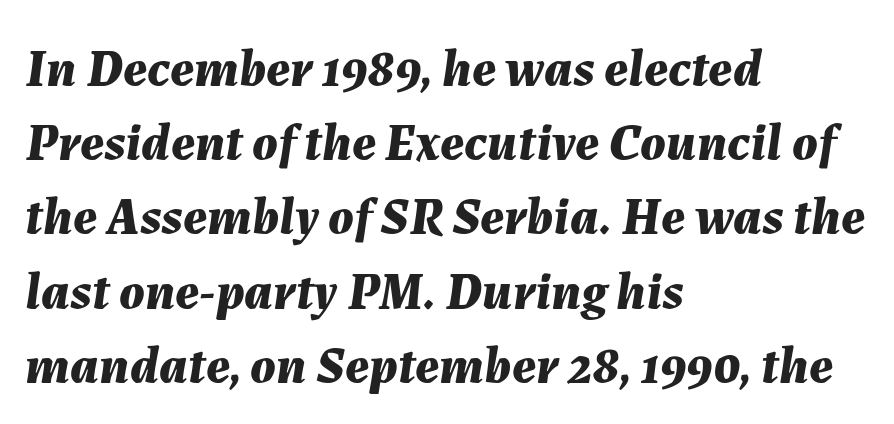
{"italic": "yes", "lean": "right", "slant_degrees": 7, "bold": "yes", "weight": "bold", "width": "normal", "stroke_contrast": "medium", "x_height": "medium", "monospaced": "no", "underline": "no", "align": "left", "line_spacing": "normal", "line_spacing_ratio": 1.4, "letter_spacing": "normal", "letter_spacing_em": 0.0, "glyph_px": 53}
